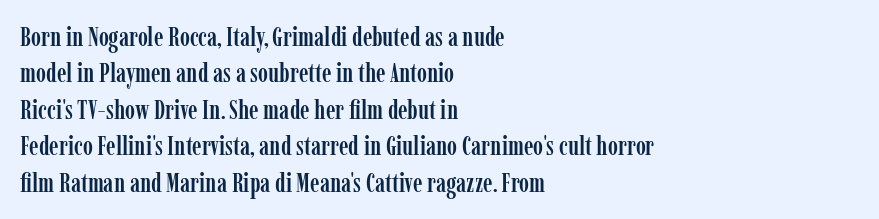
Tracking value appears to be zero — textbook default spacing. The type sits square on the baseline with zero lean. A clean baseline with only descenders dipping below it. Is the block centered? No — it sits flush against the left margin. Notice how descenders clear the ascenders below comfortably — that's standard leading.
